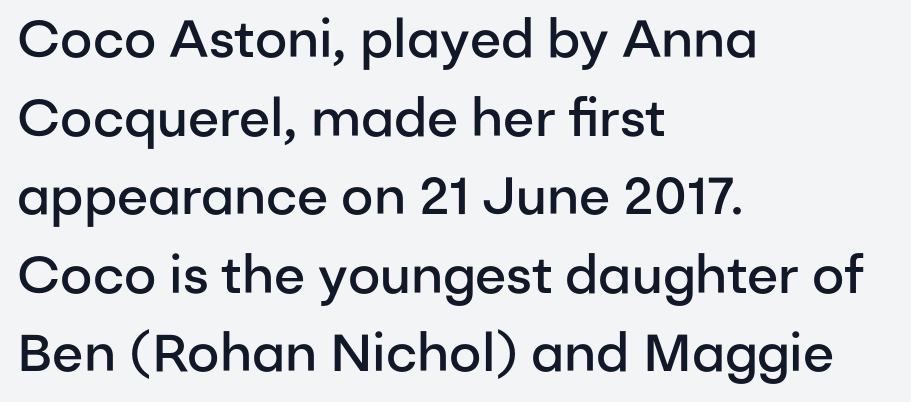
These lines are rendered in a variable-pitch font. Notice how the stems are strictly vertical — no italics here. This rendering features lettering with no underline. The face used here is a semibold: visibly heavier than regular, lighter than bold. Baseline-to-baseline distance is the conventional proportion of letter height. This sample uses a sans-serif face.
